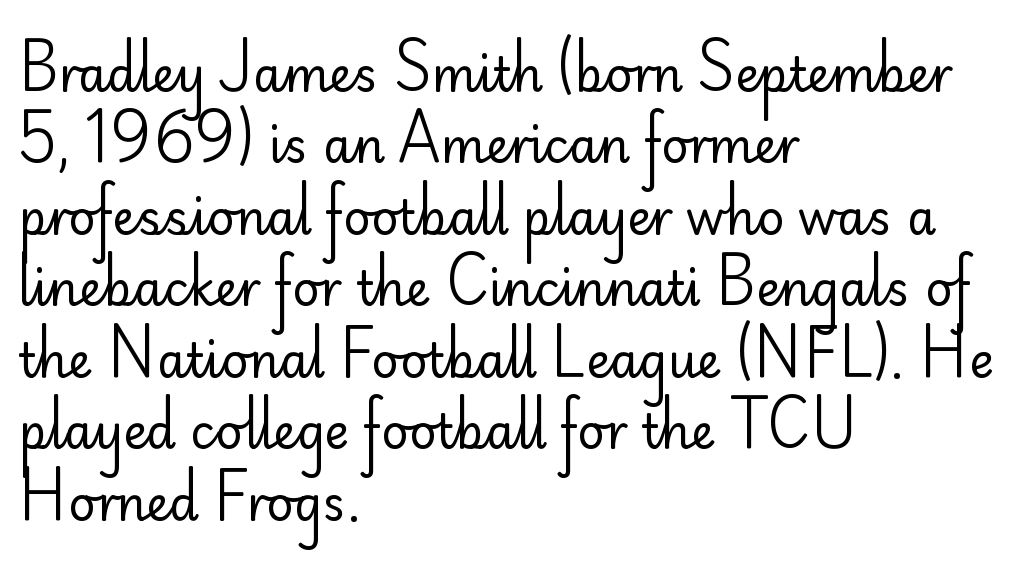
The image shows 47 px regular-weight sans-serif type, upright; set left-aligned, normal line spacing (1.52x), normal letter spacing, not underlined; low stroke contrast and a small x-height.
